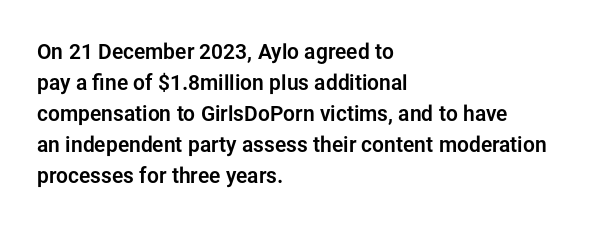
Does the copy run flush right? No — it runs flush left. The specimen reads as upright at a glance. Between one letter and the next there's only the usual sliver of space. The designer left line spacing at the default.
